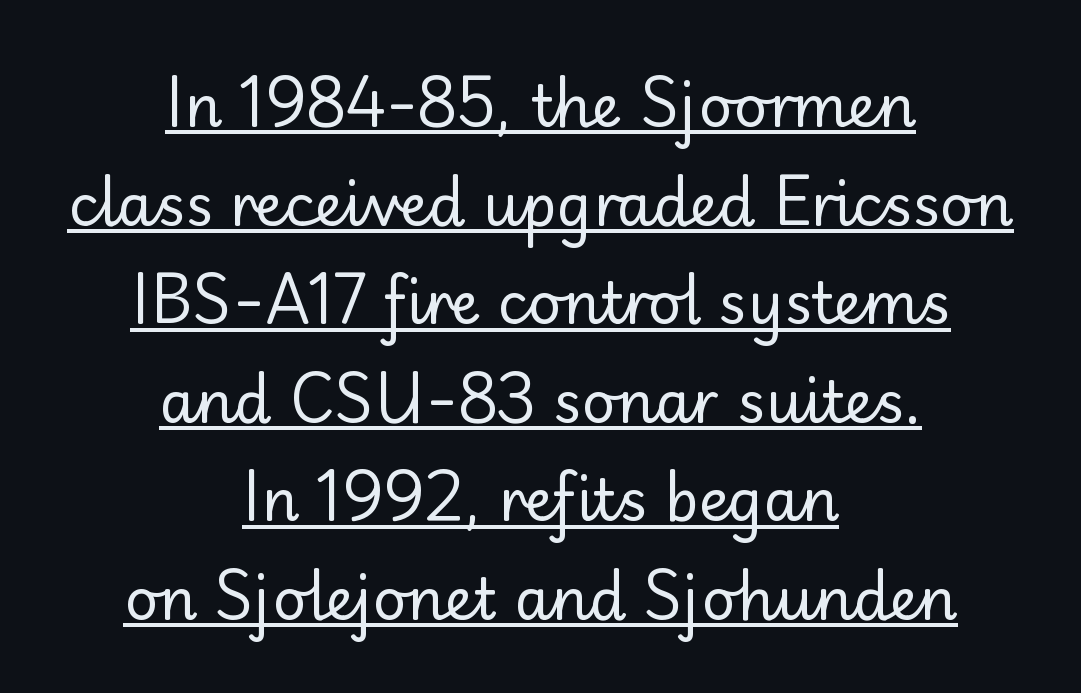
If you drew a line through each stem, it would be perfectly vertical. Horizontally, the lines are justified to the midpoint only. Observe the ordinary spacing: letters are neighbours, not strangers. The face used here is proportionally spaced, like ordinary book or web type. You can tell from the bare stems that sans-serif type was used.
